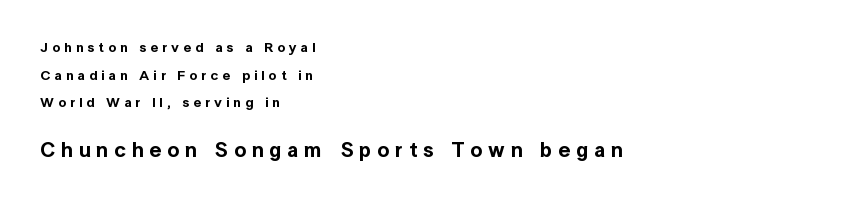
The image shows 21 px text type, upright; set left-aligned, loose line spacing (1.98x), unusually wide letter spacing (+0.28 em), not underlined; the second (bottom) block is 1.5x larger.
